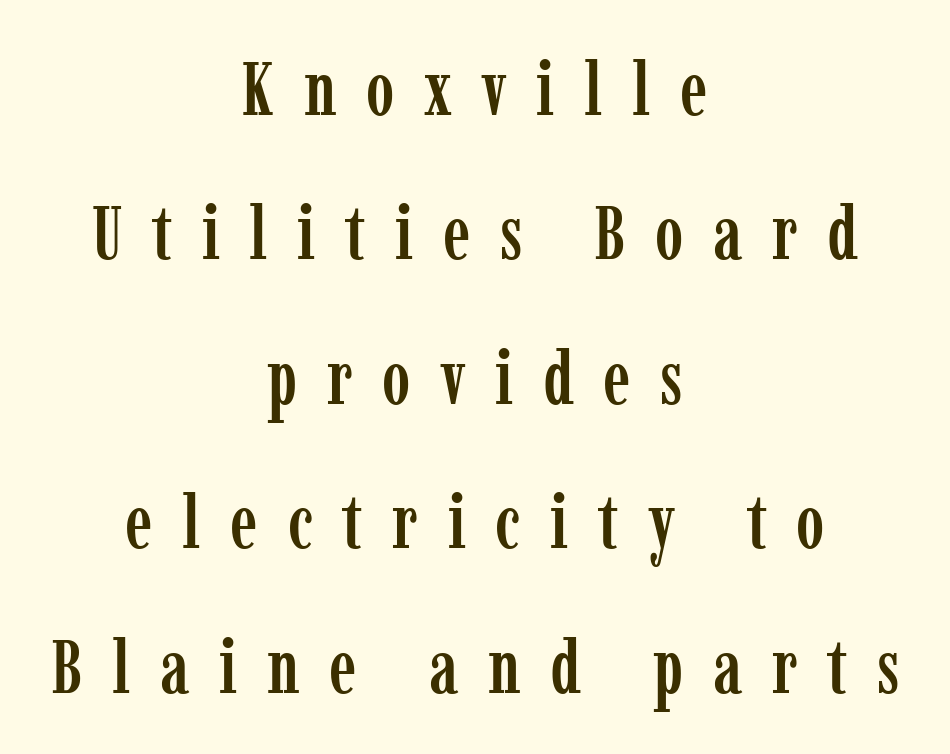
There is plenty of visible air inserted between adjacent glyphs. No italicization has been applied; the sample stays upright. Honestly, the rows look like they've been pulled way apart. The characters display serif detailing at their extremities. Neither beginnings nor endings align; midpoints do.
